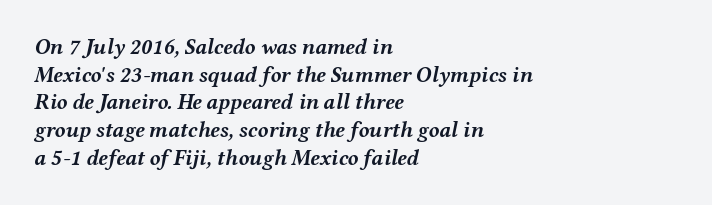
The image shows 22 px bold type, italic (leaning right); set left-aligned, normal line spacing (1.26x), normal letter spacing, not underlined.
